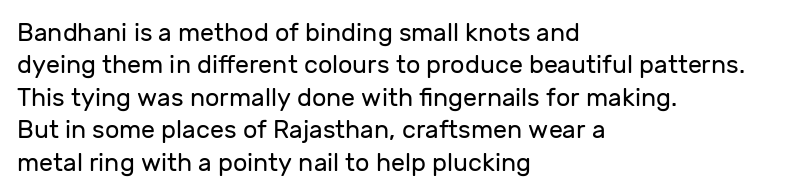
{"italic": "no", "bold": "no", "underline": "no", "align": "left", "line_spacing": "normal", "line_spacing_ratio": 1.3, "letter_spacing": "normal", "letter_spacing_em": 0.0, "glyph_px": 25}
